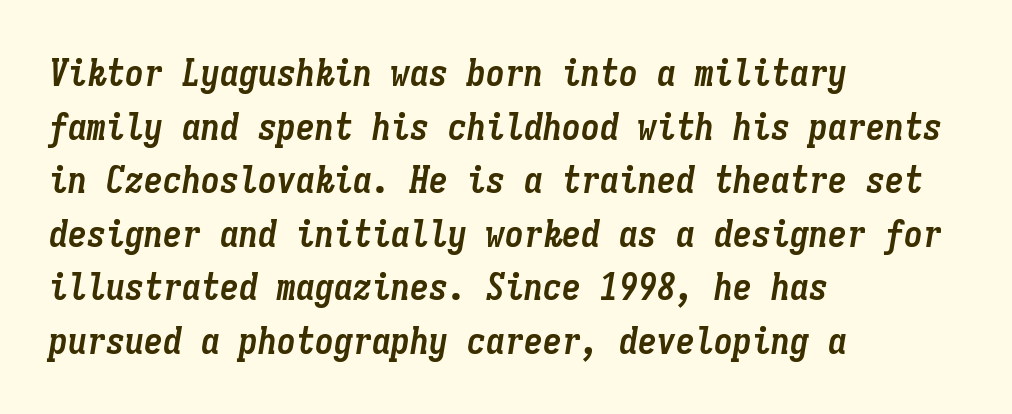
Weight: bold. Between one letter and the next there's only the usual sliver of space. Where is the straight margin? On the left. In terms of leading, this rendering sits right in the middle. Posture: slanted. The letters march in equal steps, a hallmark of fixed-pitch type.
